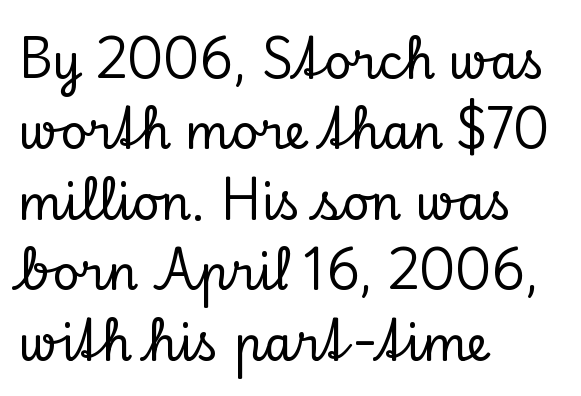
The image shows 47 px text type, upright; set left-aligned, normal line spacing (1.5x), normal letter spacing, not underlined; low stroke contrast and a small x-height.
